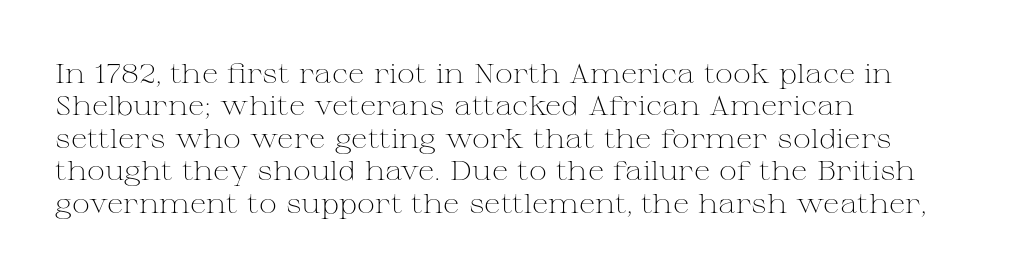
The font is comparable to plain body text, perhaps lighter. Line starts are locked; line ends wander. Nothing unusual about the tracking: characters are spaced as the font intends. The type sits square on the baseline with zero lean. Rule under the text: the space is simply empty.
